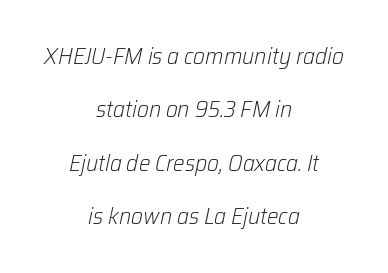
Characters are canted at an angle relative to the baseline's perpendicular. One glance says open: line gaps are wider than usual. These lines keep a tight, regular rhythm from letter to letter. Check under the words: just untouched page.
